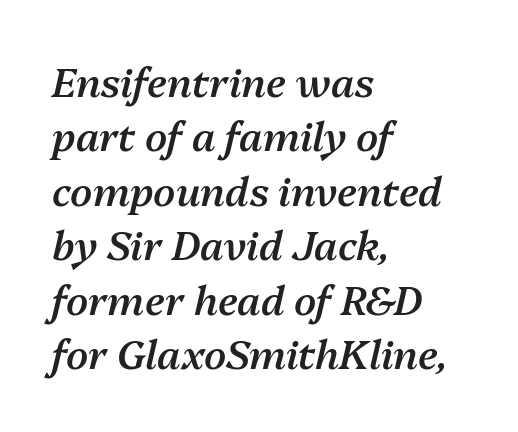
The image shows 40 px semibold type, italic (leaning right); set left-aligned, normal line spacing (1.36x), normal letter spacing, not underlined; medium stroke contrast and a medium x-height.
